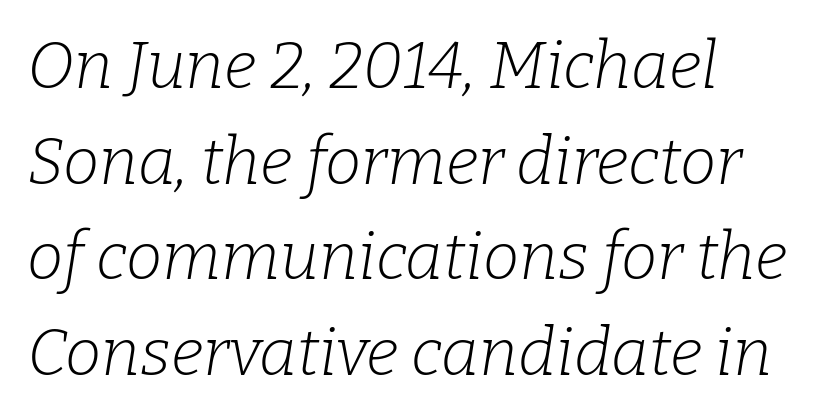
Q: Is the text bold? A: No.
Q: Is the text italic (slanted)? A: Yes, it leans right by about 9 degrees.
Q: Is the typeface a serif or a sans-serif typeface? A: Serif.
Q: Is the text underlined? A: No.
Q: How is the paragraph aligned? A: Left-aligned.
Q: Is the spacing between letters normal or unusually wide? A: Normal.
Q: Is the spacing between lines tight, normal or loose? A: Normal.
Q: Width (condensed, normal, or wide)? A: Normal.
Q: Stroke contrast? A: Low.
Q: x-height? A: Medium.
Q: Monospaced? A: No.
